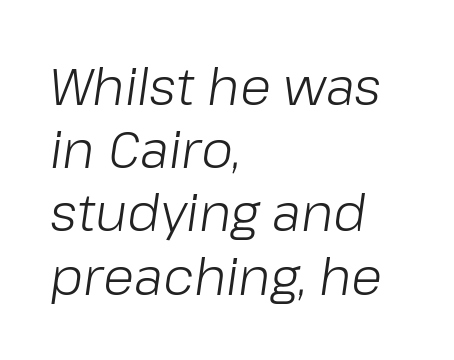
{"italic": "yes", "lean": "right", "slant_degrees": 8, "bold": "no", "weight": "light", "width": "normal", "stroke_contrast": "low", "x_height": "medium", "monospaced": "no", "underline": "no", "align": "left", "line_spacing_ratio": 1.24, "letter_spacing": "normal", "letter_spacing_em": 0.0, "glyph_px": 51}
